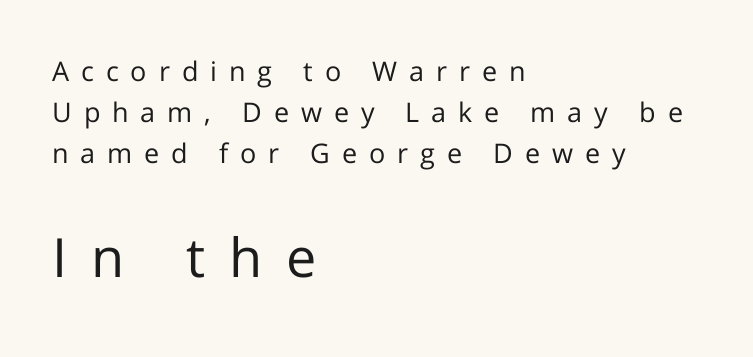
Q: Is the text bold? A: No.
Q: Is the text italic (slanted)? A: No, it is upright.
Q: Is the typeface a serif or a sans-serif typeface? A: Sans-serif.
Q: Is the text underlined? A: No.
Q: How is the paragraph aligned? A: Left-aligned.
Q: Is the spacing between letters normal or unusually wide? A: Unusually wide.
Q: Is the spacing between lines tight, normal or loose? A: Normal.
Q: Which block of text is set in a larger size, the first (top) or the second (bottom)? A: The second (bottom) one.
Q: Width (condensed, normal, or wide)? A: Normal.
Q: Stroke contrast? A: Low.
Q: x-height? A: Medium.
Q: Monospaced? A: No.
